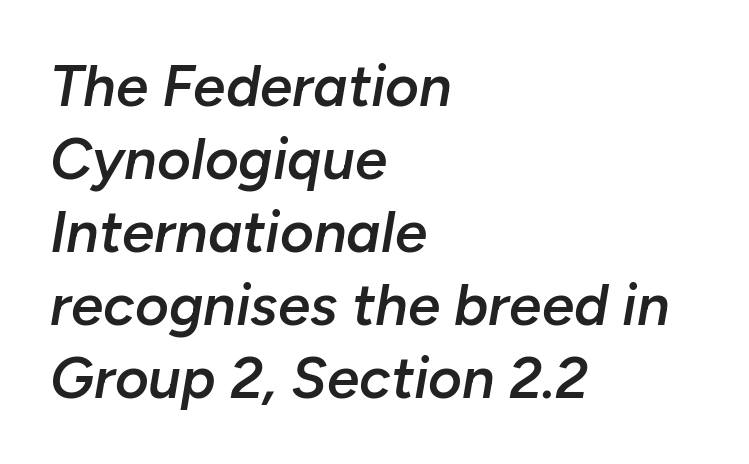
Q: Is the text bold? A: Semi-bold.
Q: Is the text italic (slanted)? A: Yes, it leans right by about 10 degrees.
Q: Is the text underlined? A: No.
Q: How is the paragraph aligned? A: Left-aligned.
Q: Is the spacing between letters normal or unusually wide? A: Normal.
Q: Is the spacing between lines tight, normal or loose? A: Normal.
Q: Width (condensed, normal, or wide)? A: Normal.
Q: Stroke contrast? A: Low.
Q: x-height? A: Medium.
Q: Monospaced? A: No.
